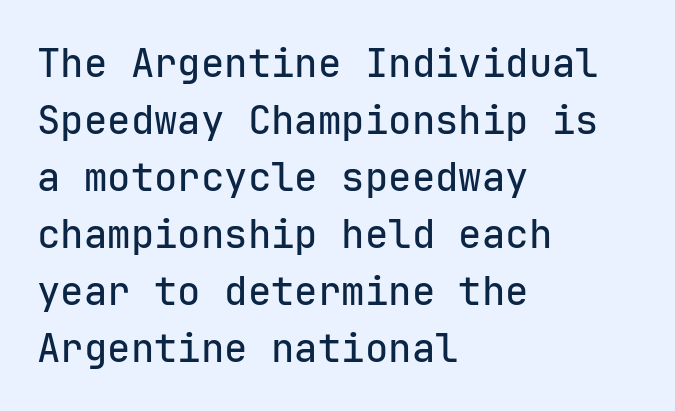
{"serif": "no", "italic": "no", "width": "normal", "stroke_contrast": "low", "x_height": "medium", "monospaced": "yes", "underline": "no", "align": "left", "line_spacing": "normal", "line_spacing_ratio": 1.46, "letter_spacing": "normal", "letter_spacing_em": 0.0, "glyph_px": 39}
